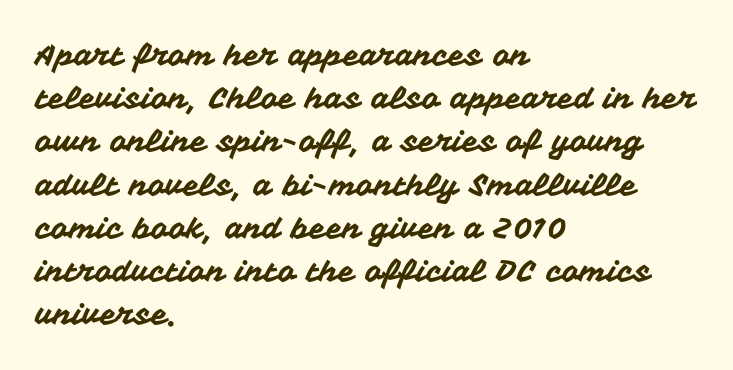
The image shows 30 px sans-serif type; set left-aligned, normal line spacing (1.44x), normal letter spacing, not underlined; medium stroke contrast and a medium x-height.
